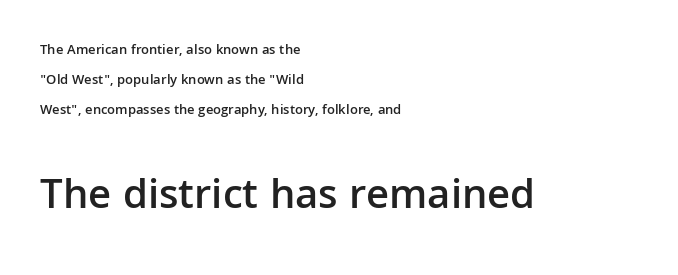
The image shows 43 px semibold sans-serif type, upright; set left-aligned, loose line spacing (2.15x), normal letter spacing, not underlined; the second (bottom) block is 3.07x larger; low stroke contrast and a medium x-height.
